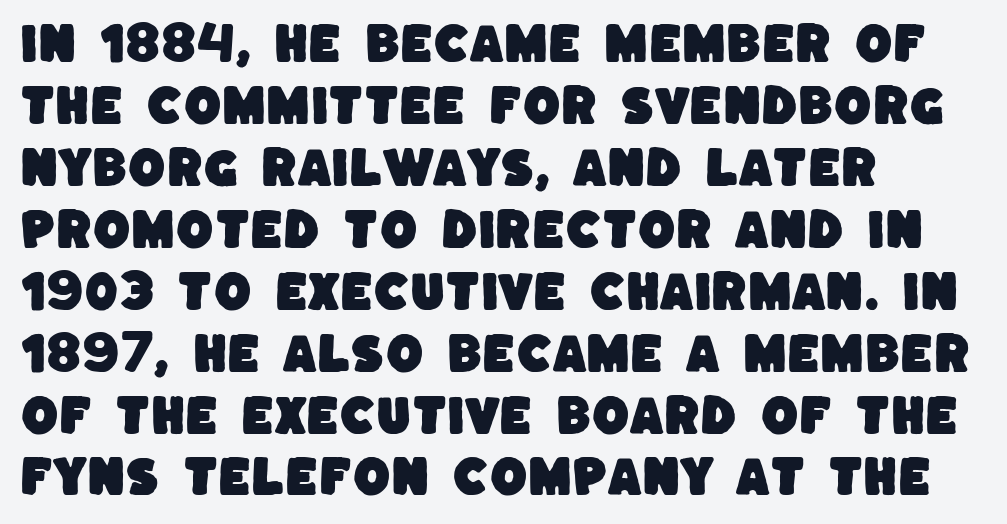
{"serif": "no", "width": "normal", "stroke_contrast": "low", "x_height": "large", "monospaced": "no", "underline": "no", "align": "left", "line_spacing": "normal", "line_spacing_ratio": 1.44, "letter_spacing": "normal", "letter_spacing_em": 0.0, "glyph_px": 43}
